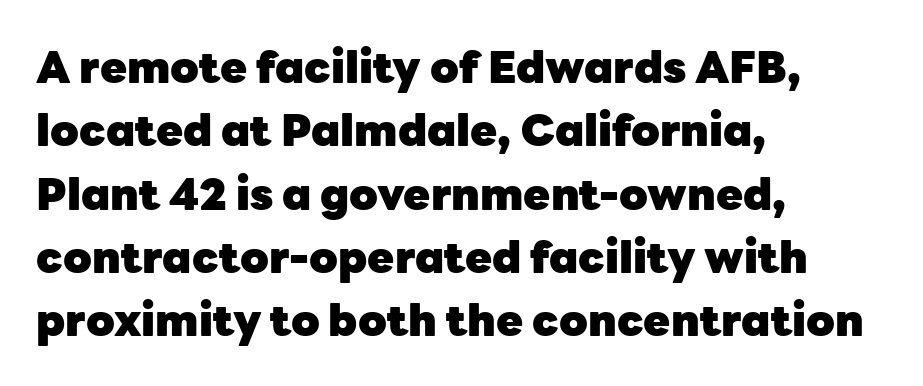
The image shows 44 px heavy sans-serif type, upright; set left-aligned, normal line spacing (1.44x), normal letter spacing, not underlined; low stroke contrast and a medium x-height.
